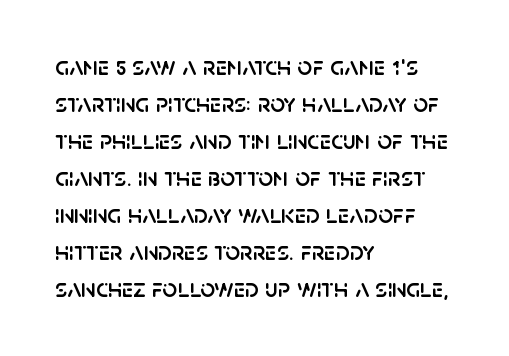
{"italic": "no", "underline": "no", "align": "left", "line_spacing": "normal", "line_spacing_ratio": 1.42, "letter_spacing": "normal", "letter_spacing_em": 0.0, "glyph_px": 26}
